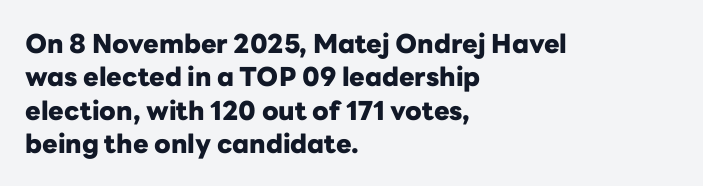
The image shows 26 px bold type, upright; set left-aligned, normal line spacing (1.28x), normal letter spacing, not underlined.
